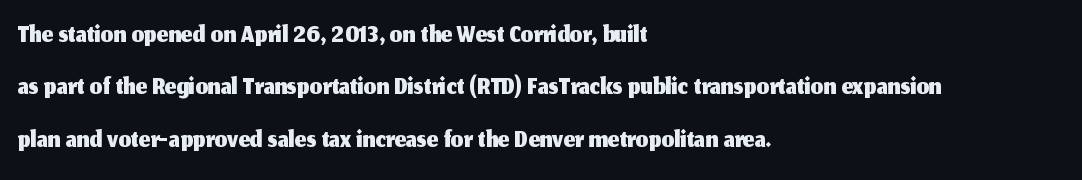
{"serif": "no", "italic": "no", "width": "normal", "stroke_contrast": "medium", "x_height": "medium", "monospaced": "no", "underline": "no", "align": "left", "line_spacing": "normal", "line_spacing_ratio": 1.31, "letter_spacing": "normal", "letter_spacing_em": 0.0, "glyph_px": 40}
